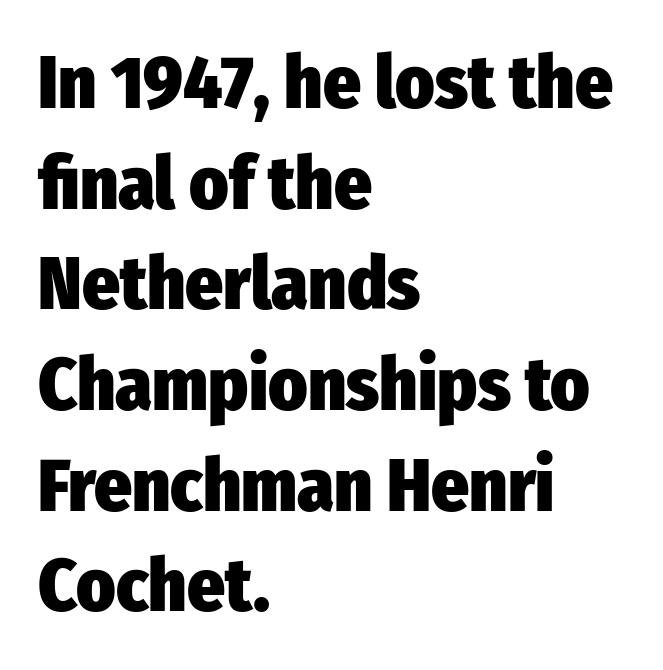
Q: Is the text bold? A: Yes.
Q: Is the text italic (slanted)? A: No, it is upright.
Q: Is the typeface a serif or a sans-serif typeface? A: Sans-serif.
Q: Is the text underlined? A: No.
Q: How is the paragraph aligned? A: Left-aligned.
Q: Is the spacing between letters normal or unusually wide? A: Normal.
Q: Is the spacing between lines tight, normal or loose? A: Normal.
Q: Width (condensed, normal, or wide)? A: Condensed.
Q: Stroke contrast? A: Low.
Q: x-height? A: Medium.
Q: Monospaced? A: No.
